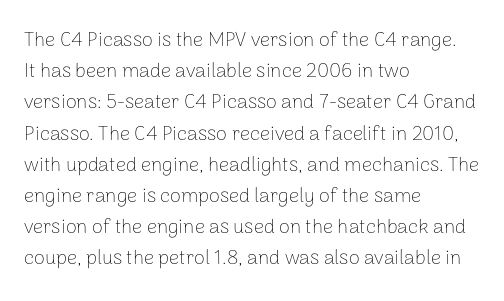
Q: Is the text bold? A: No.
Q: Is the text italic (slanted)? A: No, it is upright.
Q: Is the text underlined? A: No.
Q: How is the paragraph aligned? A: Left-aligned.
Q: Is the spacing between letters normal or unusually wide? A: Normal.
Q: Is the spacing between lines tight, normal or loose? A: Normal.
